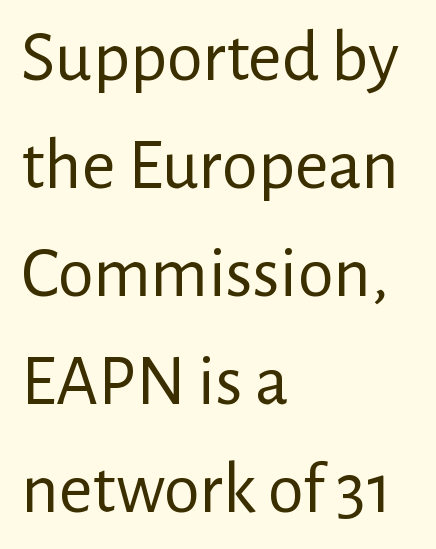
{"serif": "no", "italic": "no", "bold": "no", "weight": "regular", "width": "normal", "stroke_contrast": "low", "x_height": "medium", "monospaced": "no", "underline": "no", "align": "left", "line_spacing": "normal", "line_spacing_ratio": 1.48, "letter_spacing": "normal", "letter_spacing_em": 0.0, "glyph_px": 73}
